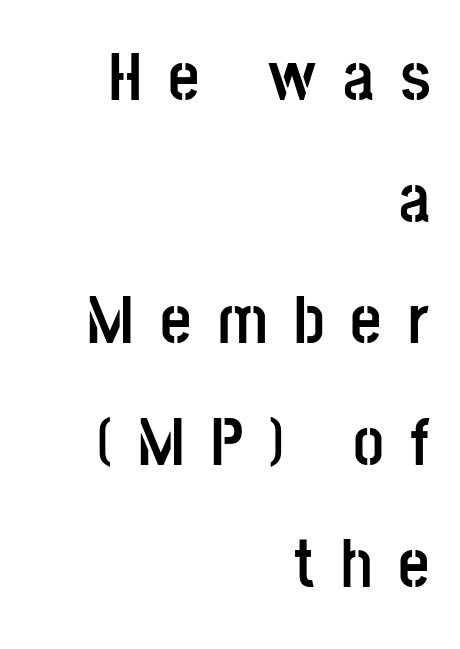
The image shows 68 px semibold, condensed sans-serif type, upright; set right-aligned, line spacing 1.79x, unusually wide letter spacing (+0.39 em), not underlined; low stroke contrast and a large x-height.
